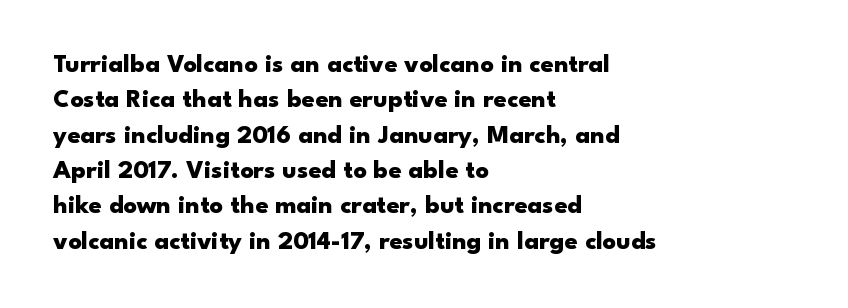
The image shows 26 px bold type, upright; set left-aligned, normal line spacing (1.36x), normal letter spacing, not underlined.
